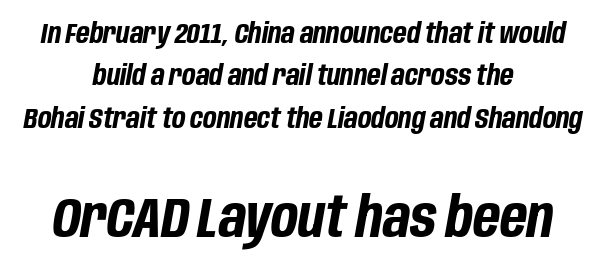
The image shows 56 px bold, condensed type, italic (leaning right); set centered, normal line spacing (1.51x), normal letter spacing, not underlined; the second (bottom) block is 2.0x larger; low stroke contrast and a large x-height.
